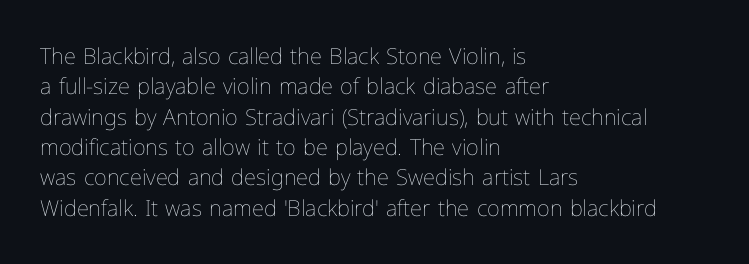
Q: Is the text bold? A: No.
Q: Is the text italic (slanted)? A: No, it is upright.
Q: Is the text underlined? A: No.
Q: How is the paragraph aligned? A: Left-aligned.
Q: Is the spacing between letters normal or unusually wide? A: Normal.
Q: Is the spacing between lines tight, normal or loose? A: Normal.
